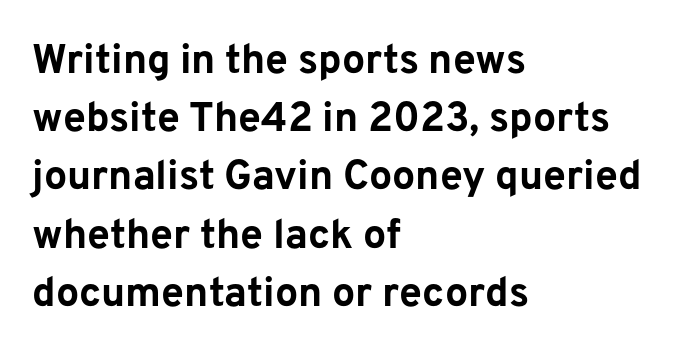
Quick note: underline off. Teacher's note: observe the even left margin — that is flush-left alignment. The sample has been set heavy, in full bold. The font family rendered here belongs to the sans-serif group.
